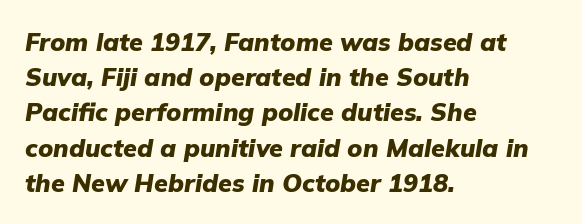
The horizontal fit of the characters is conventional and even. Horizontally, the lines are justified to the leading edge only. This is oblique type, the kind used for emphasis or titles. Only glyphs here, with clear space below each row. Heavy, bold letterforms.
